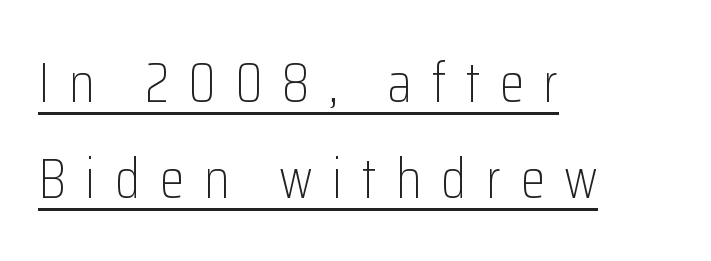
Nothing heavy about these letters — not bold at all. Notice how the stems are strictly vertical — no italics here. The typesetter chose a ragged-right arrangement here. The letters advance in unequal steps, a hallmark of proportional type.
